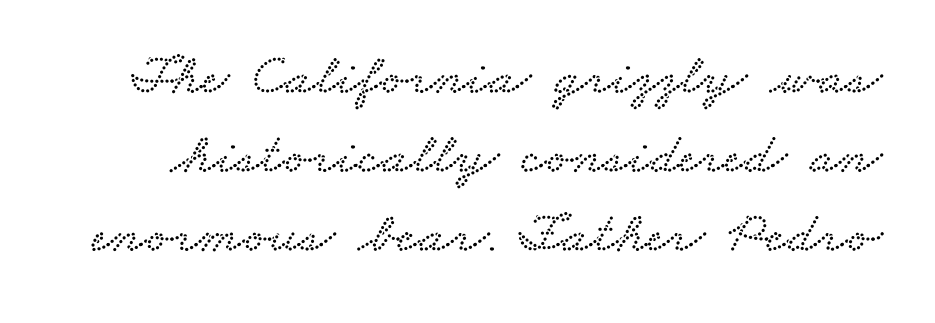
{"serif": "yes", "width": "wide", "stroke_contrast": "low", "x_height": "small", "monospaced": "no", "underline": "no", "line_spacing": "normal", "line_spacing_ratio": 1.36, "letter_spacing": "normal", "letter_spacing_em": 0.0, "glyph_px": 58}
